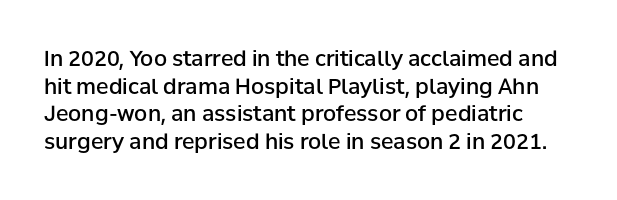
{"italic": "no", "bold": "semi", "underline": "no", "line_spacing": "normal", "line_spacing_ratio": 1.31, "letter_spacing": "normal", "letter_spacing_em": 0.0, "glyph_px": 21}
